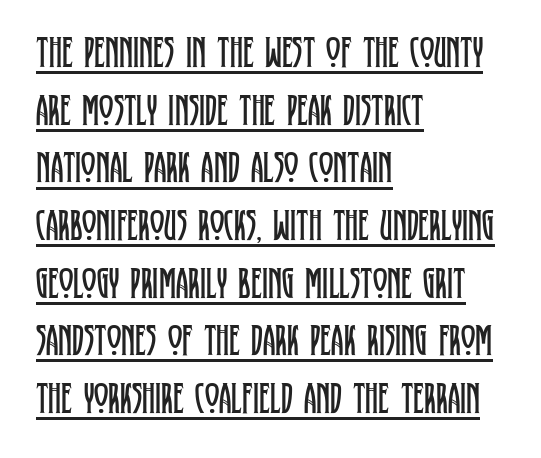
{"serif": "yes", "italic": "no", "bold": "no", "weight": "regular", "width": "condensed", "stroke_contrast": "low", "x_height": "large", "monospaced": "no", "underline": "yes", "align": "left", "line_spacing": "normal", "line_spacing_ratio": 1.31, "letter_spacing": "normal", "letter_spacing_em": 0.0, "glyph_px": 44}
